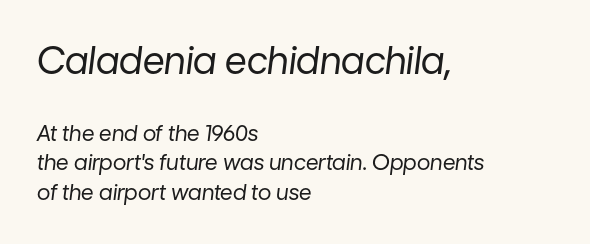
The image shows 38 px regular-weight type, italic (leaning right); set left-aligned, normal line spacing (1.35x), normal letter spacing, not underlined; the first (top) block is 1.73x larger; low stroke contrast and a medium x-height.
